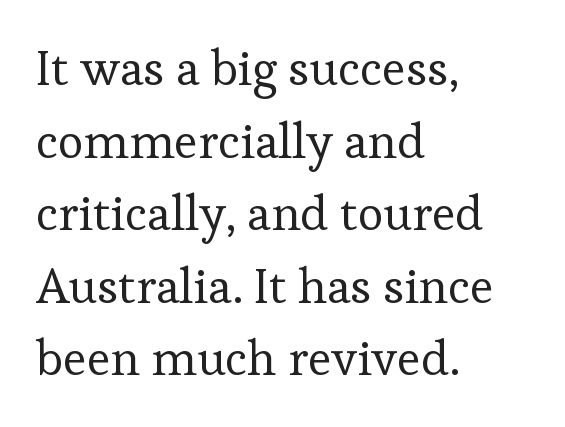
The vertical gap from one line to the next is medium. Between one letter and the next there's only the usual sliver of space. Nothing heavy about these letters — not bold at all. No word sits above an underline. This sample uses a serif face.
